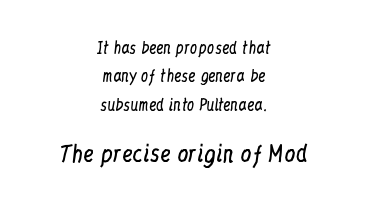
The image shows 22 px text type; set centered, loose line spacing (1.9x), normal letter spacing, not underlined; the second (bottom) block is 1.47x larger.
